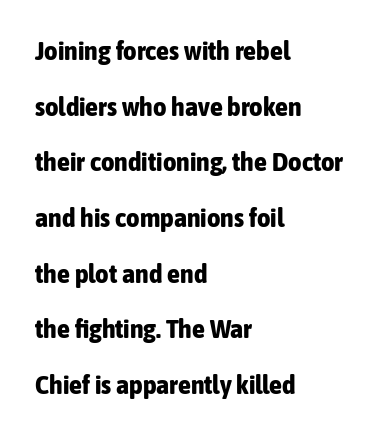
{"italic": "no", "bold": "yes", "underline": "no", "align": "left", "line_spacing": "loose", "line_spacing_ratio": 2.14, "letter_spacing": "normal", "letter_spacing_em": 0.0, "glyph_px": 26}
